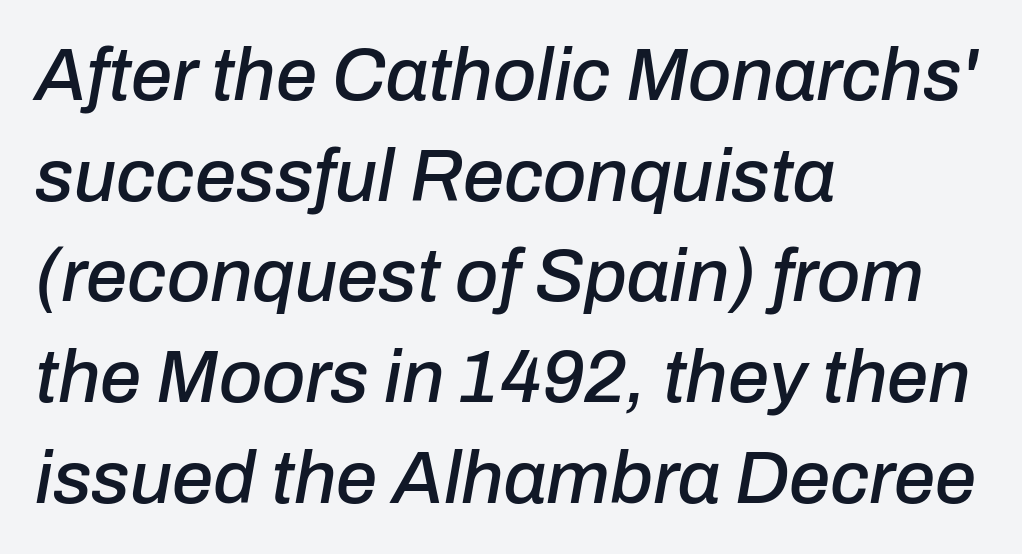
{"italic": "yes", "lean": "right", "slant_degrees": 10, "width": "normal", "stroke_contrast": "low", "x_height": "medium", "monospaced": "no", "underline": "no", "align": "left", "line_spacing": "normal", "line_spacing_ratio": 1.36, "letter_spacing": "normal", "letter_spacing_em": 0.0, "glyph_px": 74}
